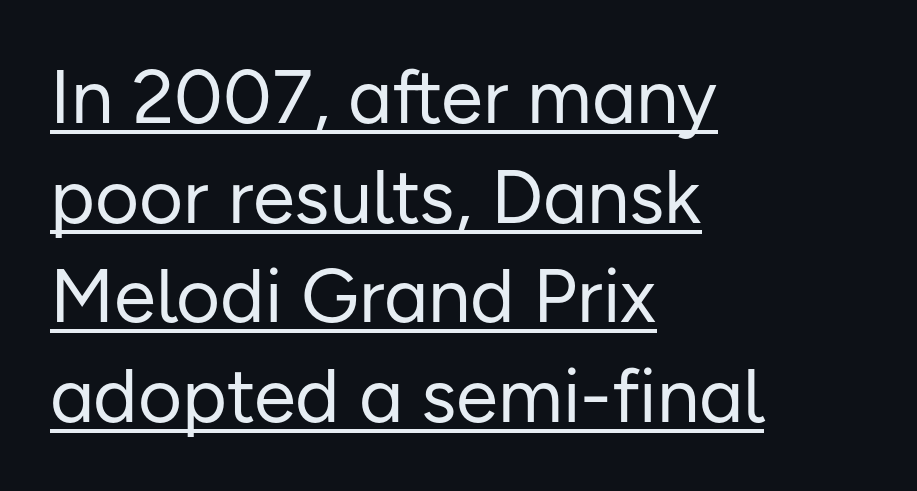
Weight: regular or lighter. Note: no serifs on the glyphs. Italic? Not at all — the glyphs are vertical. What decoration does the sample have? An underline. Is this a fixed-width face? No — the glyphs have proportional, varying widths.
